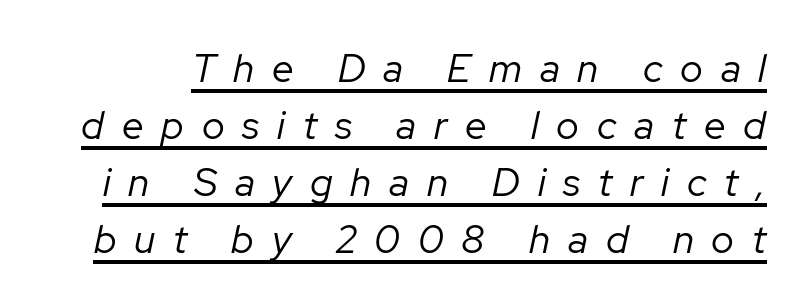
Q: Is the text bold? A: No.
Q: Is the text italic (slanted)? A: Yes, it leans right by about 12 degrees.
Q: Is the text underlined? A: Yes.
Q: Is the spacing between letters normal or unusually wide? A: Unusually wide.
Q: Is the spacing between lines tight, normal or loose? A: Normal.
Q: Width (condensed, normal, or wide)? A: Normal.
Q: Stroke contrast? A: Low.
Q: x-height? A: Medium.
Q: Monospaced? A: No.
